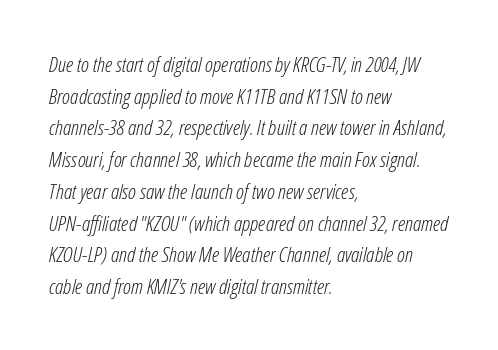
The image shows 21 px text type, italic (leaning right); set left-aligned, normal line spacing (1.51x), normal letter spacing, not underlined.
